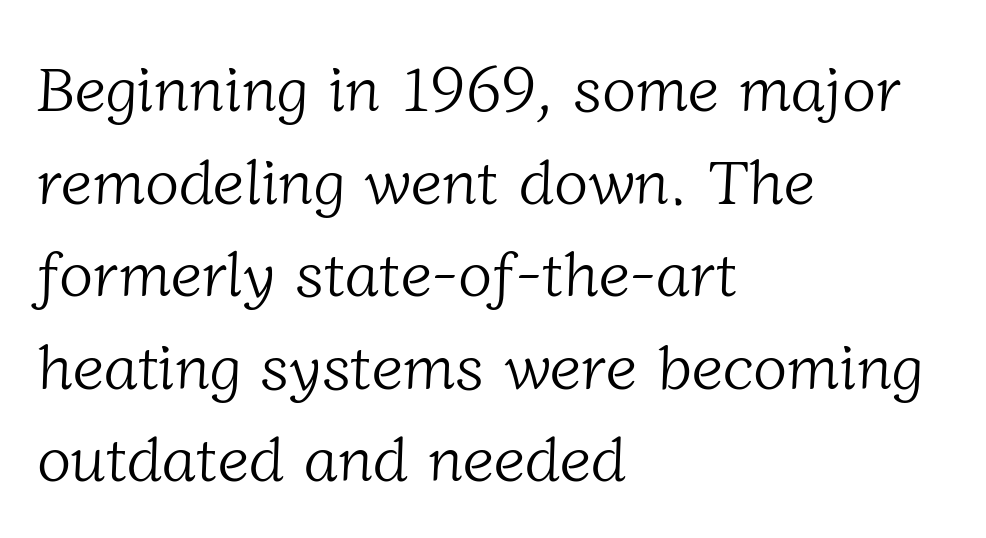
The image shows 63 px light serif type; set left-aligned, normal line spacing (1.47x), normal letter spacing, not underlined; low stroke contrast and a medium x-height.
